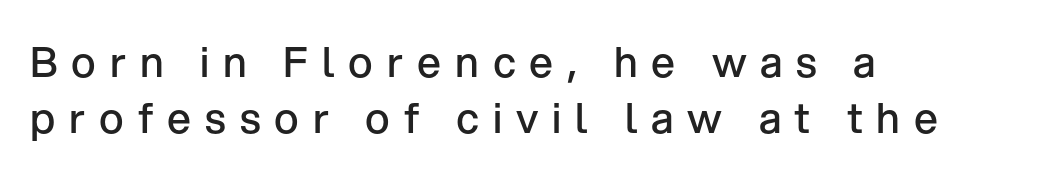
Regarding serifs, this sample does without them. A normal amount of white space separates one row of letters from the next. Typesetter's note: demi weight, one step under bold. The line texture is sparse and dotted thanks to wide tracking. Vertical strokes here are truly vertical. If you drew a ruler down the left edge, every line would touch it.
